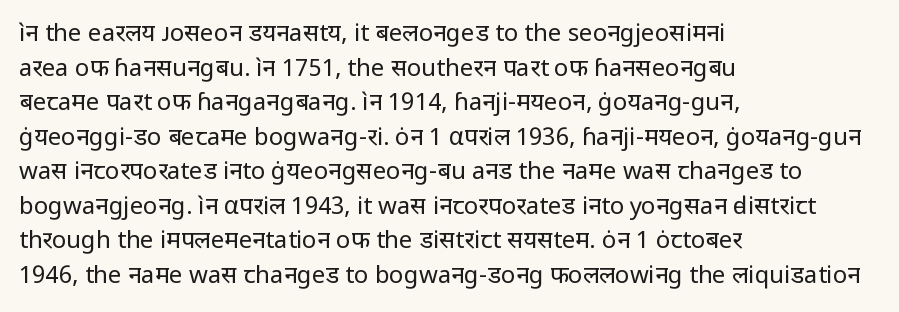
Regarding leading, the lines here are spaced in the standard way. The letters look calm and open, with moderate or lighter stems. Layout note: lines flush left. The rendering keeps characters at their native spacing. The lettering stays uniformly vertical, giving the passage a roman look. Underline: absent.
